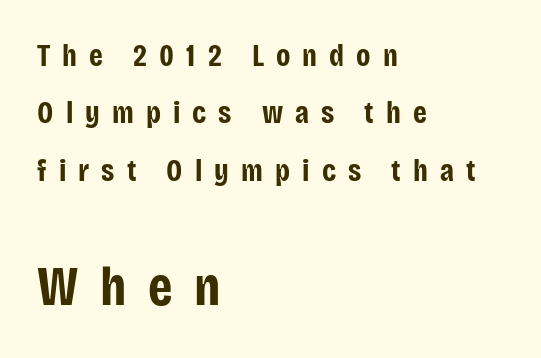
Q: Is the text bold? A: Yes.
Q: Is the text italic (slanted)? A: No, it is upright.
Q: Is the typeface a serif or a sans-serif typeface? A: Sans-serif.
Q: Is the text underlined? A: No.
Q: How is the paragraph aligned? A: Left-aligned.
Q: Is the spacing between letters normal or unusually wide? A: Unusually wide.
Q: Which block of text is set in a larger size, the first (top) or the second (bottom)? A: The second (bottom) one.
Q: Width (condensed, normal, or wide)? A: Condensed.
Q: Stroke contrast? A: Low.
Q: x-height? A: Large.
Q: Monospaced? A: No.
